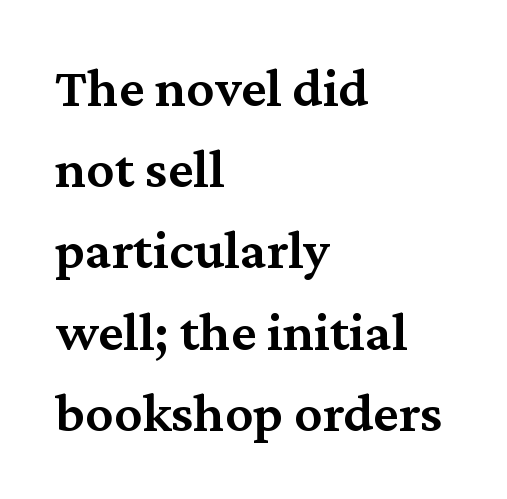
This is the in-between weight designers call semibold or demi. Character widths vary here, with narrow letters taking less room than wide ones. How are the letters spaced? Ordinarily, with no added tracking. Posture: straight, roman, zero tilt. Notice how the passage keeps a crisp vertical edge on the left only. The passage shown stacks its lines at a standard gap.
